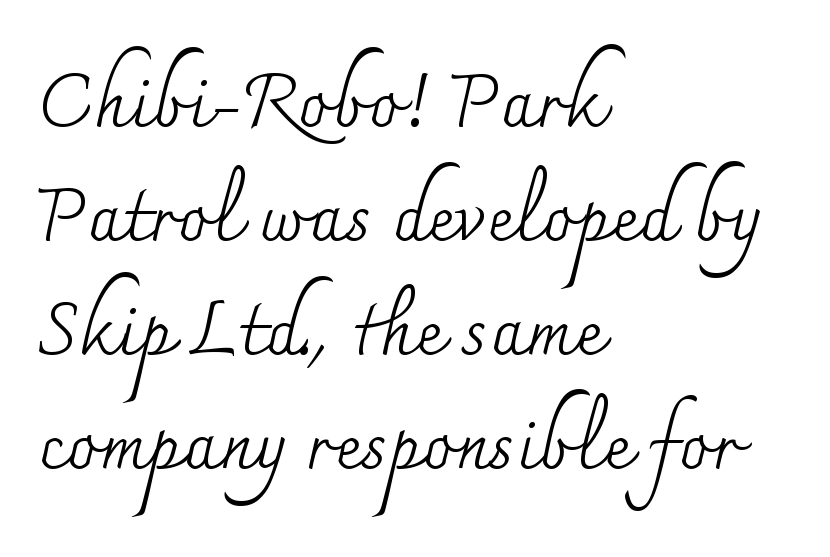
The image shows 74 px regular-weight serif type; set left-aligned, normal line spacing (1.54x), normal letter spacing, not underlined; medium stroke contrast and a small x-height.
